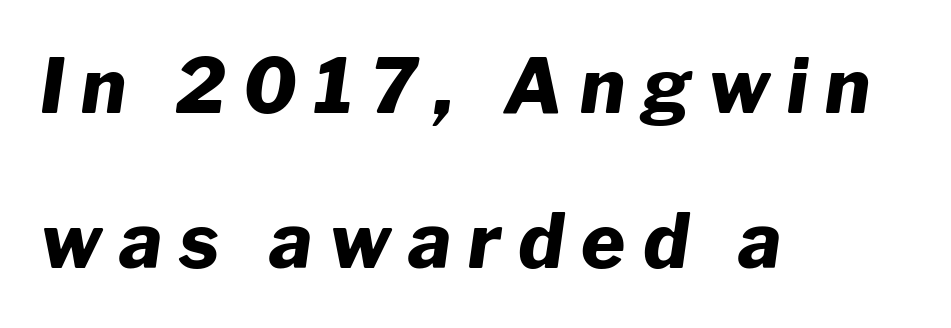
Character widths vary here, with narrow letters taking less room than wide ones. The font's italic variant was chosen for this text. Check the space under the baseline: it is left empty. Line beginnings align vertically; line endings do not. Look at the stroke-to-counter ratio: heavy, a bold. Summary of vertical rhythm: relaxed, with wide interline spacing.
